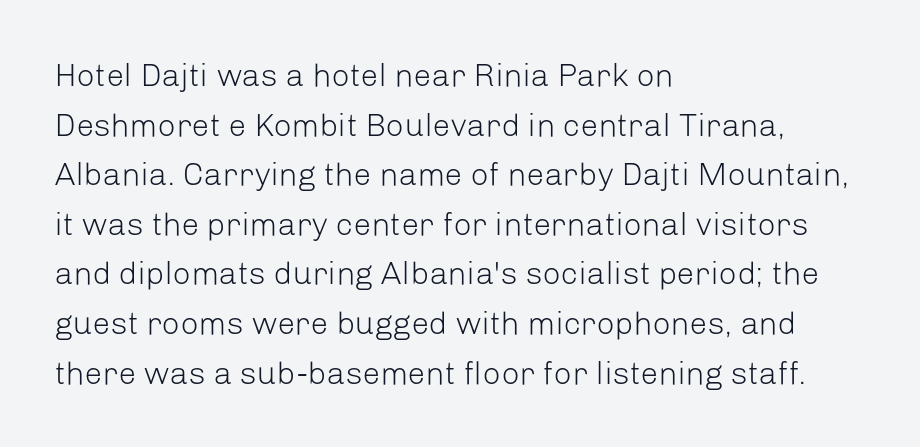
{"serif": "no", "italic": "no", "bold": "no", "weight": "light", "width": "normal", "stroke_contrast": "low", "x_height": "medium", "monospaced": "no", "underline": "no", "align": "left", "line_spacing": "normal", "line_spacing_ratio": 1.55, "letter_spacing": "normal", "letter_spacing_em": 0.0, "glyph_px": 32}
